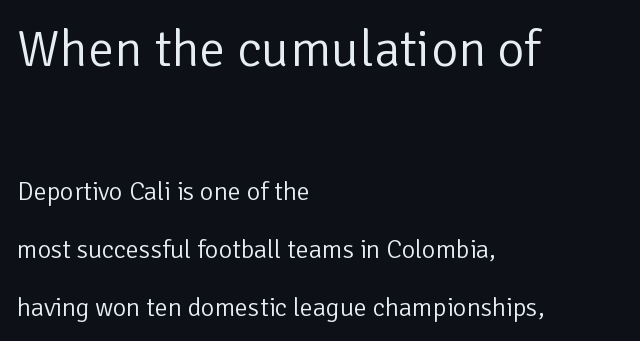
The image shows 52 px light sans-serif type, upright; set left-aligned, loose line spacing (2.23x), normal letter spacing, not underlined; the first (top) block is 2.0x larger; low stroke contrast and a medium x-height.
